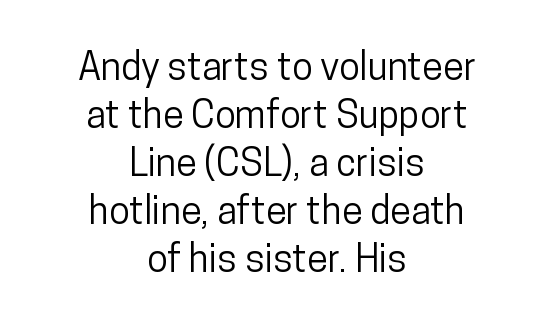
Q: Is the text italic (slanted)? A: No, it is upright.
Q: Is the typeface a serif or a sans-serif typeface? A: Sans-serif.
Q: Is the text underlined? A: No.
Q: How is the paragraph aligned? A: Centered.
Q: Is the spacing between letters normal or unusually wide? A: Normal.
Q: Is the spacing between lines tight, normal or loose? A: Normal.
Q: Width (condensed, normal, or wide)? A: Condensed.
Q: Stroke contrast? A: Low.
Q: x-height? A: Medium.
Q: Monospaced? A: No.
